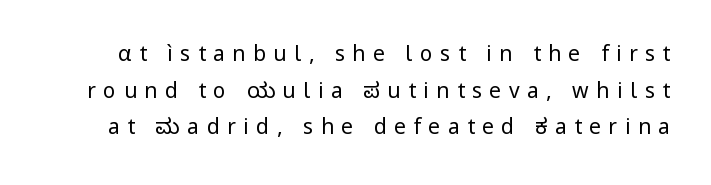
The image shows 21 px text type, upright; set line spacing 1.75x, unusually wide letter spacing (+0.36 em), not underlined.
